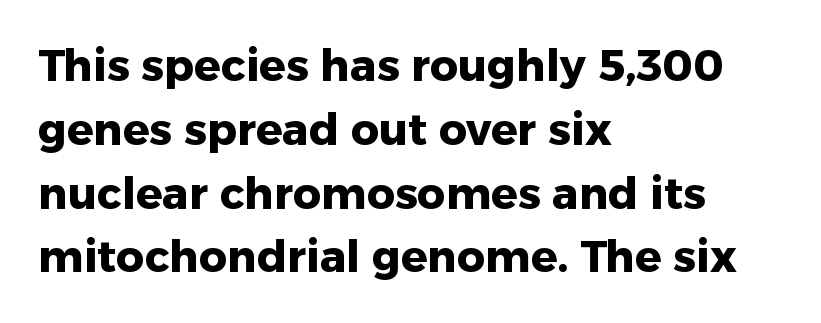
{"serif": "no", "italic": "no", "bold": "yes", "weight": "heavy", "width": "normal", "stroke_contrast": "low", "x_height": "medium", "monospaced": "no", "underline": "no", "align": "left", "line_spacing": "normal", "line_spacing_ratio": 1.45, "letter_spacing": "normal", "letter_spacing_em": 0.0, "glyph_px": 44}
